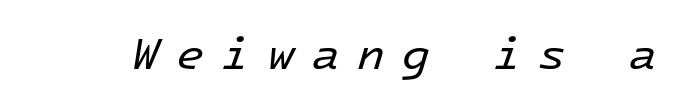
Nobody drew a line under any word here. Rendered with sloped, italic letterforms. Words appear elongated and porous because spacing is wide. The letterforms sit at book weight or below. The passage shown is typed in a monospace face where columns stay perfectly aligned.
